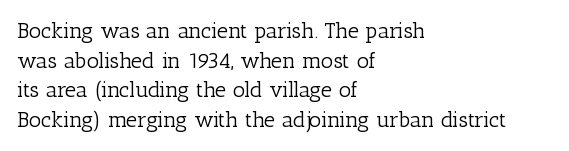
Q: Is the text bold? A: No.
Q: Is the text italic (slanted)? A: No, it is upright.
Q: Is the text underlined? A: No.
Q: How is the paragraph aligned? A: Left-aligned.
Q: Is the spacing between letters normal or unusually wide? A: Normal.
Q: Is the spacing between lines tight, normal or loose? A: Normal.
